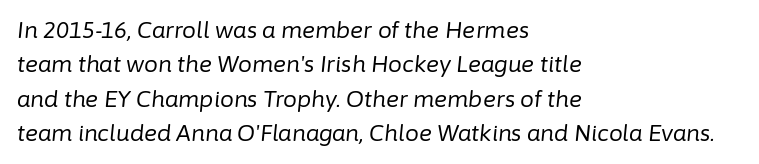
The image shows 22 px text type, italic (leaning right); set left-aligned, normal line spacing (1.56x), normal letter spacing, not underlined.
